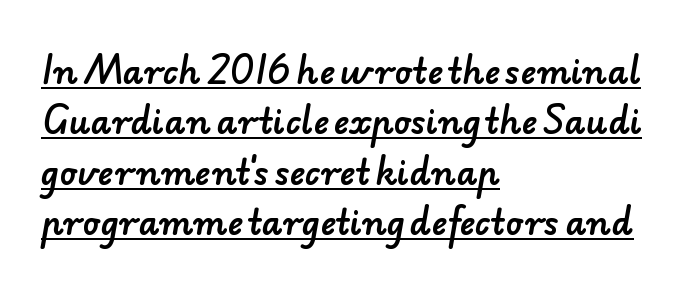
Q: Is the typeface a serif or a sans-serif typeface? A: Sans-serif.
Q: Is the text underlined? A: Yes.
Q: How is the paragraph aligned? A: Left-aligned.
Q: Is the spacing between letters normal or unusually wide? A: Normal.
Q: Is the spacing between lines tight, normal or loose? A: Normal.
Q: Width (condensed, normal, or wide)? A: Normal.
Q: Stroke contrast? A: Low.
Q: x-height? A: Small.
Q: Monospaced? A: No.
